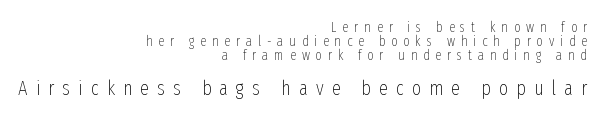
Q: Is the text bold? A: No.
Q: Is the text italic (slanted)? A: No, it is upright.
Q: Is the text underlined? A: No.
Q: How is the paragraph aligned? A: Right-aligned.
Q: Is the spacing between letters normal or unusually wide? A: Unusually wide.
Q: Is the spacing between lines tight, normal or loose? A: Tight.
Q: Which block of text is set in a larger size, the first (top) or the second (bottom)? A: The second (bottom) one.
